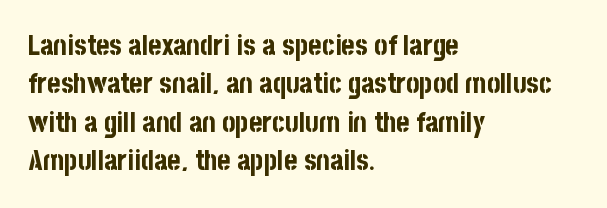
{"serif": "no", "italic": "no", "bold": "yes", "weight": "bold", "width": "condensed", "stroke_contrast": "low", "x_height": "large", "monospaced": "no", "underline": "no", "align": "left", "line_spacing": "normal", "line_spacing_ratio": 1.37, "letter_spacing": "normal", "letter_spacing_em": 0.0, "glyph_px": 28}
